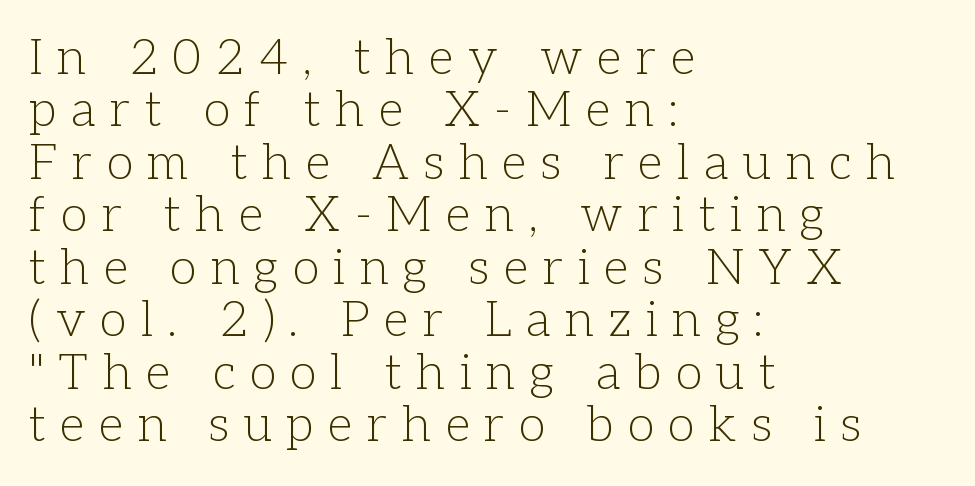
Q: Is the text bold? A: No.
Q: Is the text italic (slanted)? A: No, it is upright.
Q: Is the typeface a serif or a sans-serif typeface? A: Serif.
Q: Is the text underlined? A: No.
Q: How is the paragraph aligned? A: Left-aligned.
Q: Is the spacing between letters normal or unusually wide? A: Unusually wide.
Q: Is the spacing between lines tight, normal or loose? A: Tight.
Q: Width (condensed, normal, or wide)? A: Normal.
Q: Stroke contrast? A: Low.
Q: x-height? A: Medium.
Q: Monospaced? A: No.
